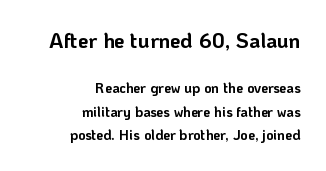
What's the leading like? Ordinary, nothing unusual. Typeset ragged left — the right edge is the straight one. Default kerning and tracking; the words read as compact shapes. Which of the two is more prominent by size? The first, at the top. The gap between lines stays unmarked. Style check: upright.
